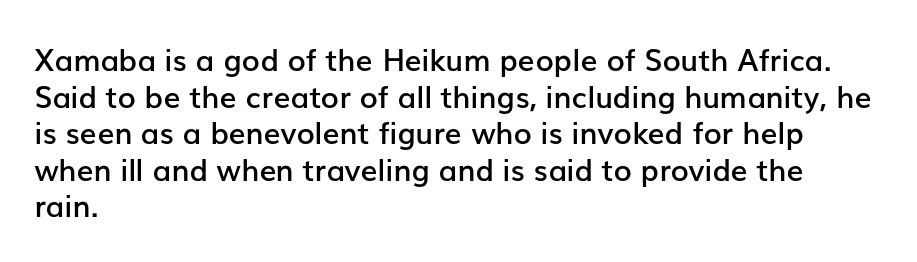
The image shows 30 px semibold sans-serif type, upright; set left-aligned, line spacing 1.22x, normal letter spacing, not underlined; low stroke contrast and a medium x-height.
